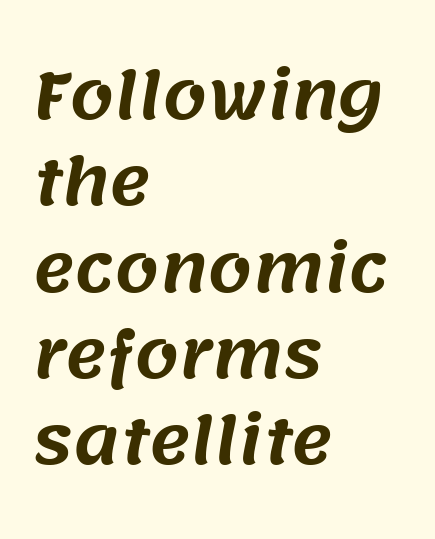
{"serif": "no", "width": "normal", "stroke_contrast": "medium", "x_height": "large", "monospaced": "no", "underline": "no", "align": "left", "line_spacing": "normal", "line_spacing_ratio": 1.37, "letter_spacing": "normal", "letter_spacing_em": 0.0, "glyph_px": 63}
